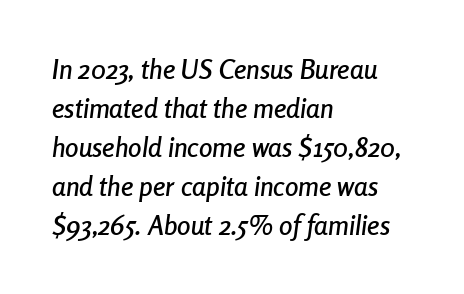
Evenly set lines give the paragraph a standard silhouette. Students, note that the glyphs here touch the page at normal intervals. Plain, unruled lines of type. There's an unmistakable incline to the writing here. The lines in this sample share a left origin and differ only in where they stop.
